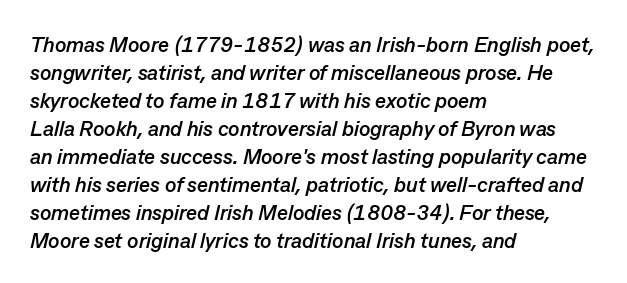
Q: Is the text bold? A: Yes.
Q: Is the text italic (slanted)? A: Yes, it leans right by about 13 degrees.
Q: Is the text underlined? A: No.
Q: How is the paragraph aligned? A: Left-aligned.
Q: Is the spacing between letters normal or unusually wide? A: Normal.
Q: Is the spacing between lines tight, normal or loose? A: Normal.
